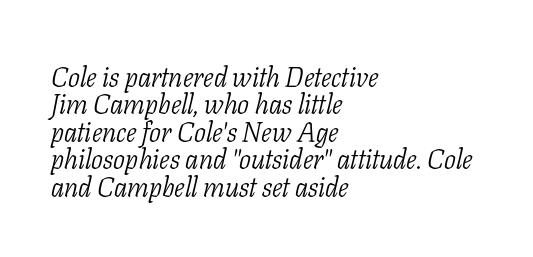
The letters sit at their default tracking, neither squeezed nor spread. The typeface has the unassuming heft of standard copy or less. Descender tails drop into unmarked territory. Teacher's note: observe the even left margin — that is flush-left alignment. You can tell it's italic because the verticals aren't actually vertical.
